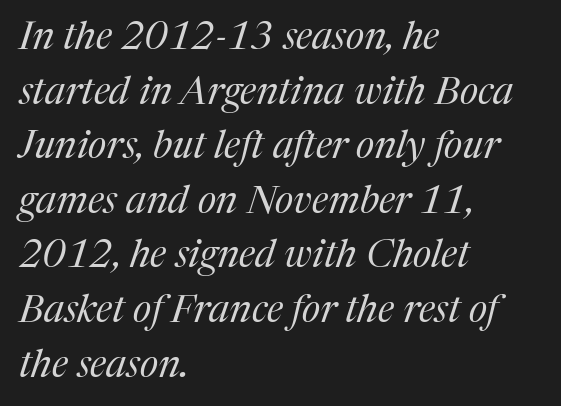
The letterforms sit at book weight or below. Posture: slanted. Inter-character spacing is left at the font's built-in metrics. Do the characters align in a grid? No, the font is proportional.
